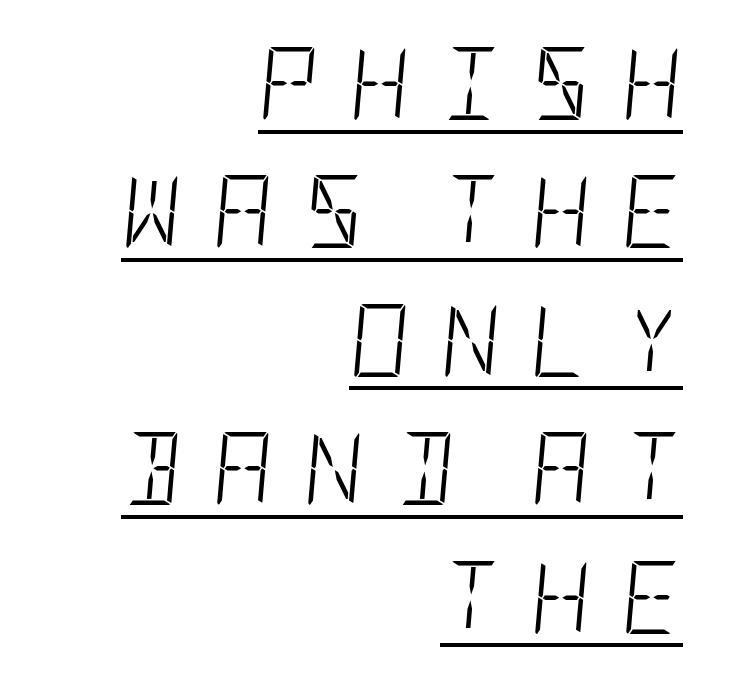
The typesetter chose a ragged-left arrangement here. The line texture is sparse and dotted thanks to wide tracking. Stems and bowls with no extra thickness — not bold. This sample uses an oblique cut, with every glyph tilted off the vertical. Quick note: underline on.
